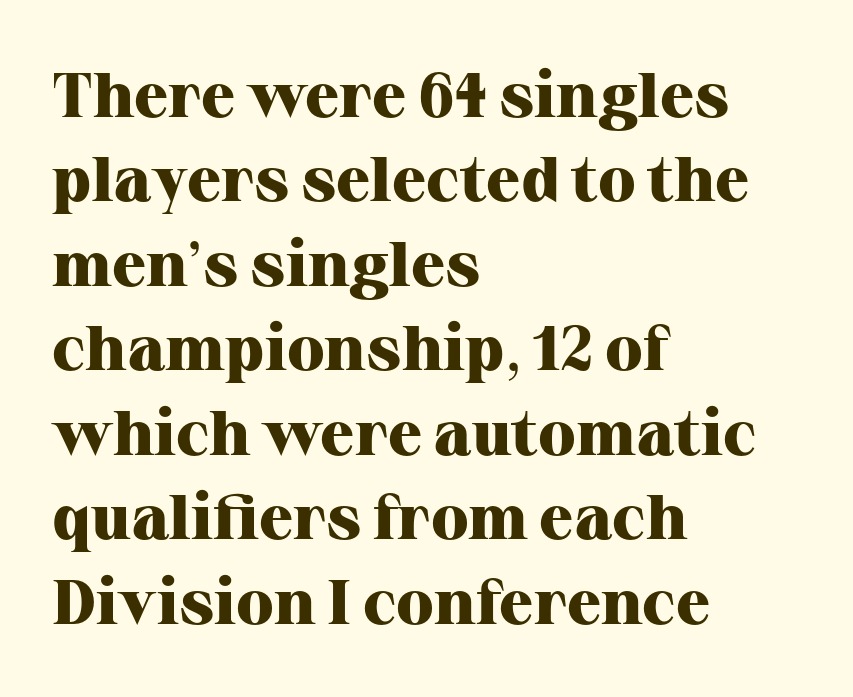
Q: Is the text bold? A: Yes.
Q: Is the text italic (slanted)? A: No, it is upright.
Q: Is the typeface a serif or a sans-serif typeface? A: Serif.
Q: Is the text underlined? A: No.
Q: How is the paragraph aligned? A: Left-aligned.
Q: Is the spacing between letters normal or unusually wide? A: Normal.
Q: Is the spacing between lines tight, normal or loose? A: Normal.
Q: Width (condensed, normal, or wide)? A: Normal.
Q: Stroke contrast? A: High.
Q: x-height? A: Medium.
Q: Monospaced? A: No.
